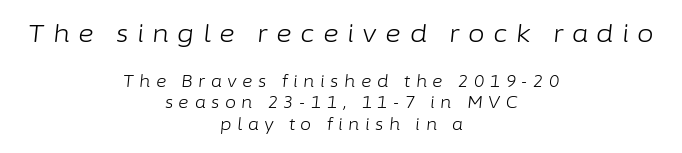
Large over small — that's the arrangement of the two blocks here. Would a proofreader flag this as italicized? Yes. The typeface has the unassuming heft of standard copy or less. Students, note that the glyphs here are deliberately spaced far apart.
